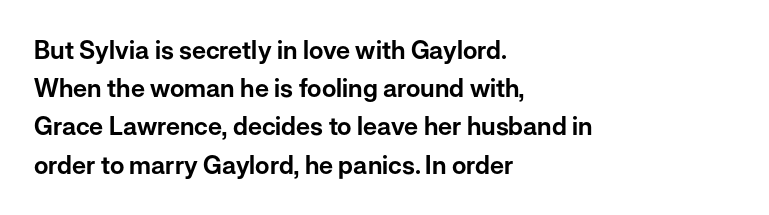
Descenders hang freely into open space. Teacher's note: observe the even left margin — that is flush-left alignment. The vertical gap from one line to the next is medium. If you drew a line through each stem, it would be perfectly vertical. The letters sit at their default tracking, neither squeezed nor spread.
